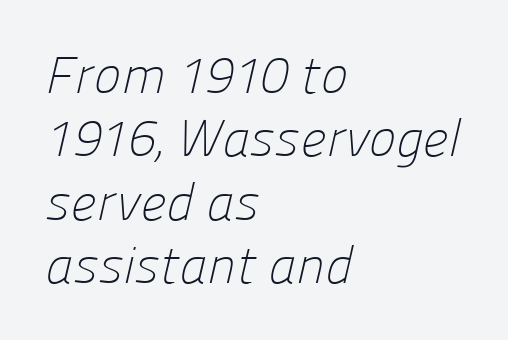
{"serif": "no", "bold": "no", "weight": "light", "width": "normal", "stroke_contrast": "low", "x_height": "medium", "monospaced": "no", "underline": "no", "align": "left", "line_spacing_ratio": 1.22, "letter_spacing": "normal", "letter_spacing_em": 0.0, "glyph_px": 52}
